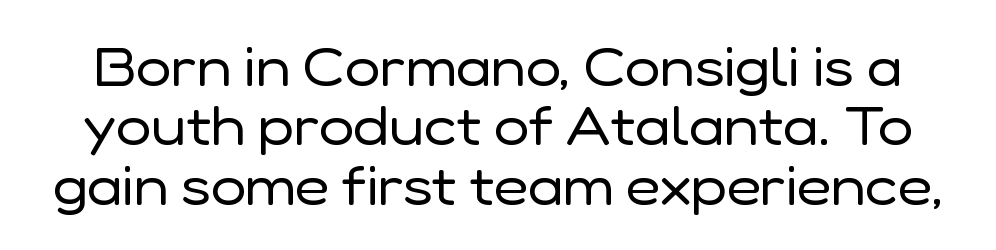
Q: Is the text bold? A: No.
Q: Is the text italic (slanted)? A: No, it is upright.
Q: Is the typeface a serif or a sans-serif typeface? A: Sans-serif.
Q: Is the text underlined? A: No.
Q: Is the spacing between letters normal or unusually wide? A: Normal.
Q: Is the spacing between lines tight, normal or loose? A: Tight.
Q: Width (condensed, normal, or wide)? A: Normal.
Q: Stroke contrast? A: Low.
Q: x-height? A: Medium.
Q: Monospaced? A: No.
